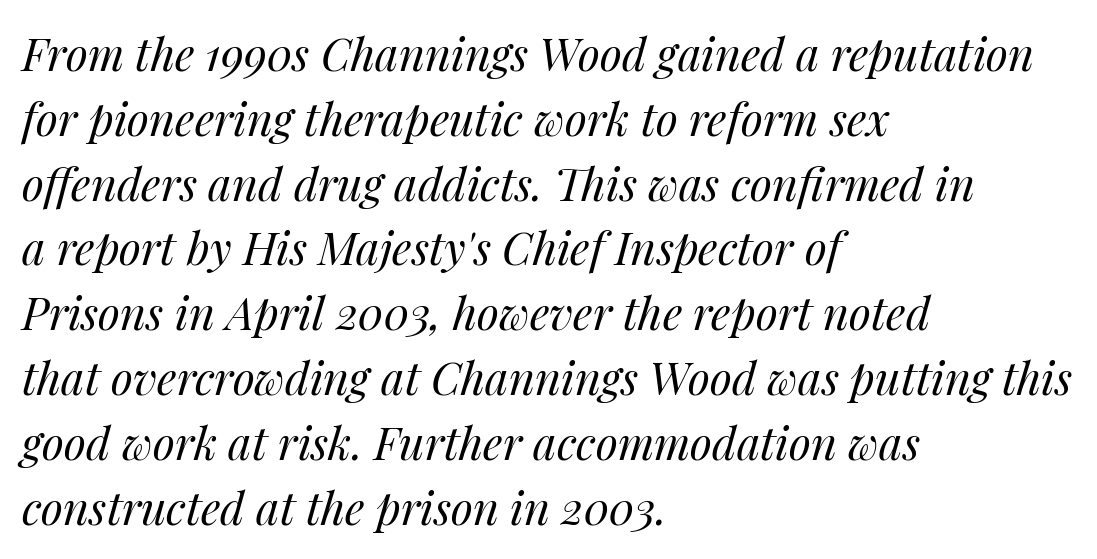
The image shows 45 px regular-weight type, italic (leaning right); set left-aligned, normal line spacing (1.44x), normal letter spacing, not underlined; medium stroke contrast and a medium x-height.
